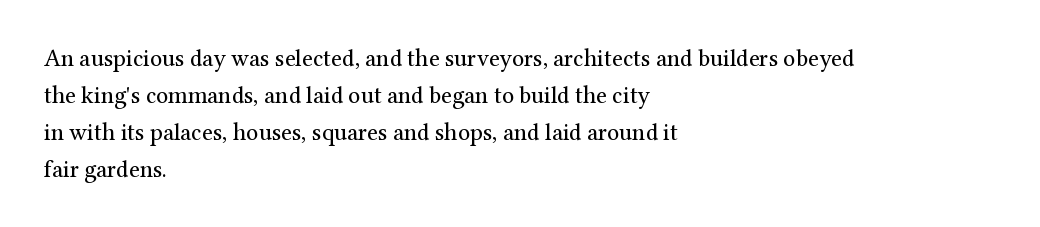
Q: Is the text bold? A: No.
Q: Is the text italic (slanted)? A: No, it is upright.
Q: Is the text underlined? A: No.
Q: How is the paragraph aligned? A: Left-aligned.
Q: Is the spacing between letters normal or unusually wide? A: Normal.
Q: Is the spacing between lines tight, normal or loose? A: Normal.
